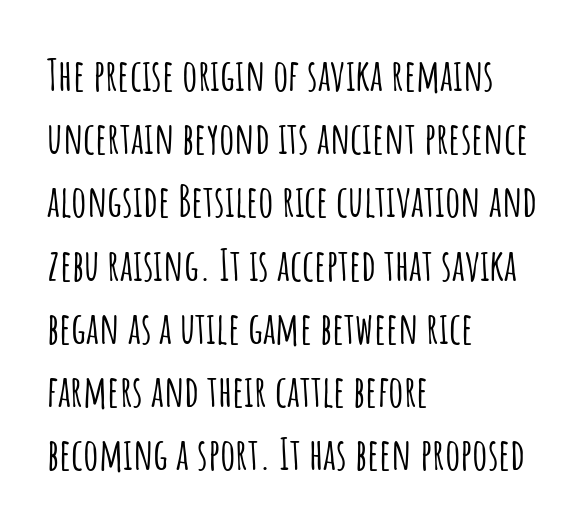
Nobody touched the tracking dial on this one. The gap between lines stays unmarked. One-word summary of the alignment: left. Character widths vary here, with narrow letters taking less room than wide ones. This is the regular roman posture of the typeface. The glyphs in this specimen are sans serif.
